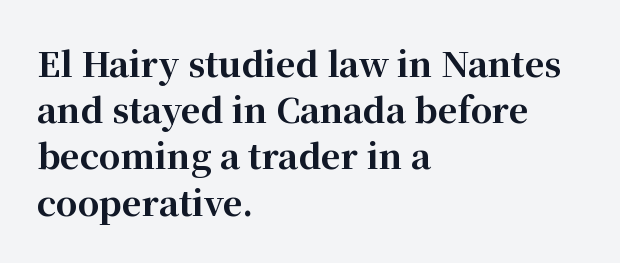
Q: Is the text bold? A: Yes.
Q: Is the text italic (slanted)? A: No, it is upright.
Q: Is the typeface a serif or a sans-serif typeface? A: Serif.
Q: Is the text underlined? A: No.
Q: How is the paragraph aligned? A: Left-aligned.
Q: Is the spacing between letters normal or unusually wide? A: Normal.
Q: Is the spacing between lines tight, normal or loose? A: Normal.
Q: Width (condensed, normal, or wide)? A: Normal.
Q: Stroke contrast? A: High.
Q: x-height? A: Medium.
Q: Monospaced? A: No.
